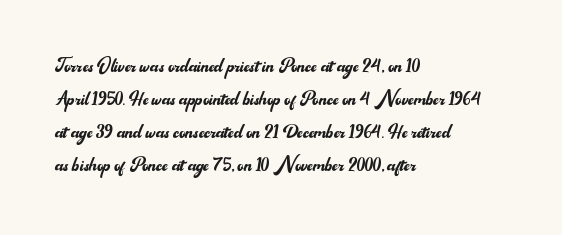
Q: Is the text bold? A: No.
Q: Is the text italic (slanted)? A: Yes.
Q: Is the text underlined? A: No.
Q: How is the paragraph aligned? A: Left-aligned.
Q: Is the spacing between letters normal or unusually wide? A: Normal.
Q: Is the spacing between lines tight, normal or loose? A: Normal.
